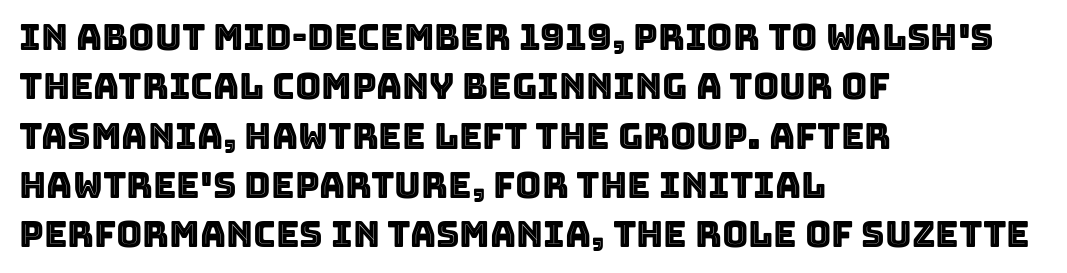
This sample is left-justified, so line endings fall wherever the words run out. Here the designer chose a conventional face with non-uniform glyph widths. In terms of letterspacing, this is plain default setting. Check under the words: just untouched page.
